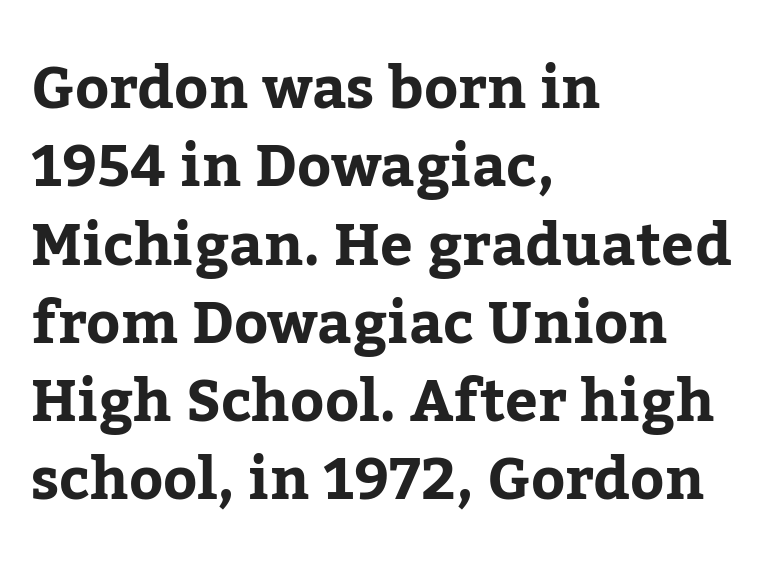
This is serif lettering, the kind often seen in printed books. Default kerning and tracking; the words read as compact shapes. The vertical gap from one line to the next is medium. The lines in this sample share a left origin and differ only in where they stop. Ascenders rise straight up at ninety degrees. The area under the type is left untouched.
